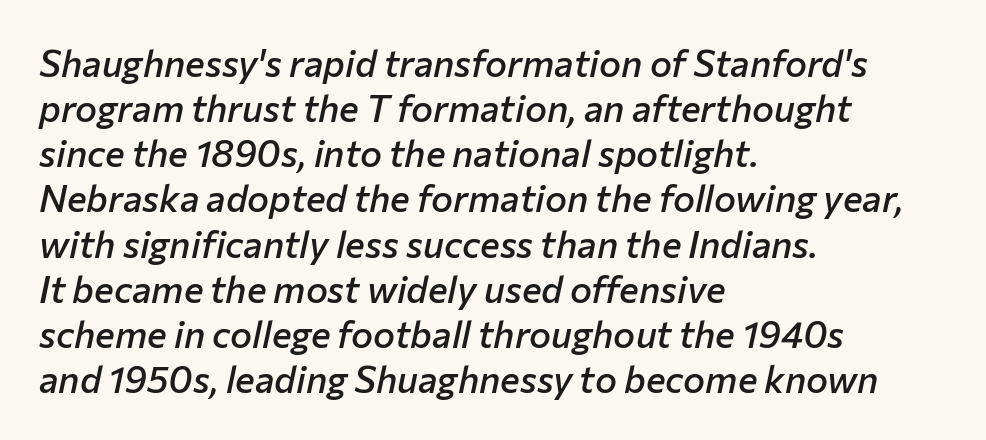
Q: Is the text bold? A: Semi-bold.
Q: Is the text italic (slanted)? A: Yes, it leans right by about 12 degrees.
Q: Is the text underlined? A: No.
Q: How is the paragraph aligned? A: Left-aligned.
Q: Is the spacing between letters normal or unusually wide? A: Normal.
Q: Width (condensed, normal, or wide)? A: Normal.
Q: Stroke contrast? A: Low.
Q: x-height? A: Medium.
Q: Monospaced? A: No.
